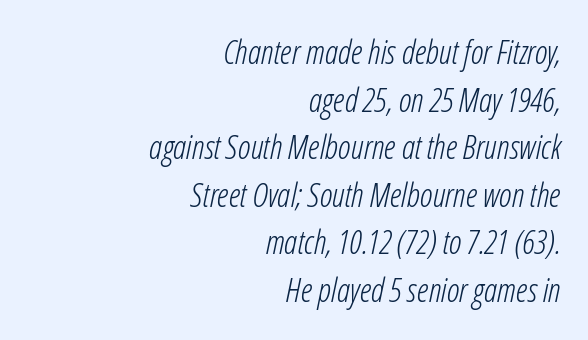
Underlining? Definitely not there. Compared with typical body copy, the letter spacing here is the same. The typesetter chose a ragged-left arrangement here. Looking at the ascenders, they clearly lean.
